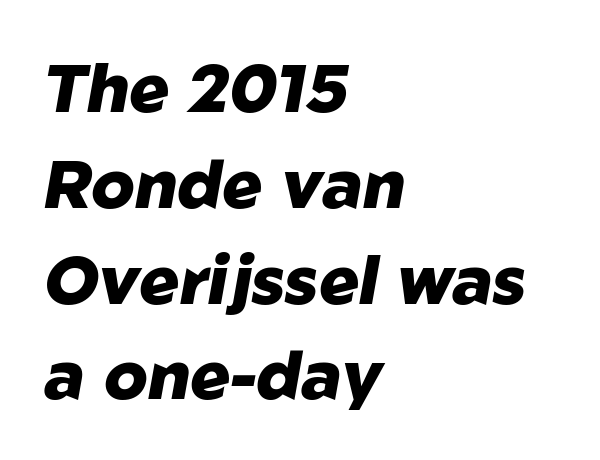
Q: Is the text bold? A: Yes.
Q: Is the text italic (slanted)? A: Yes, it leans right by about 10 degrees.
Q: Is the text underlined? A: No.
Q: How is the paragraph aligned? A: Left-aligned.
Q: Is the spacing between letters normal or unusually wide? A: Normal.
Q: Is the spacing between lines tight, normal or loose? A: Normal.
Q: Width (condensed, normal, or wide)? A: Normal.
Q: Stroke contrast? A: Low.
Q: x-height? A: Medium.
Q: Monospaced? A: No.
